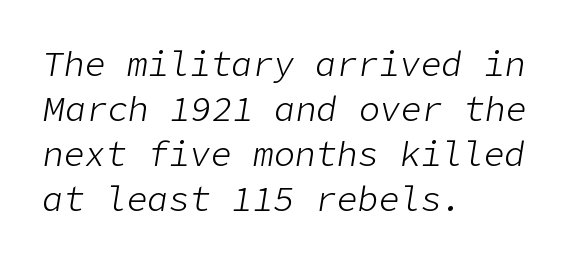
The image shows 35 px light type, italic (leaning right); set left-aligned, normal line spacing (1.29x), normal letter spacing, not underlined; low stroke contrast and a medium x-height.
